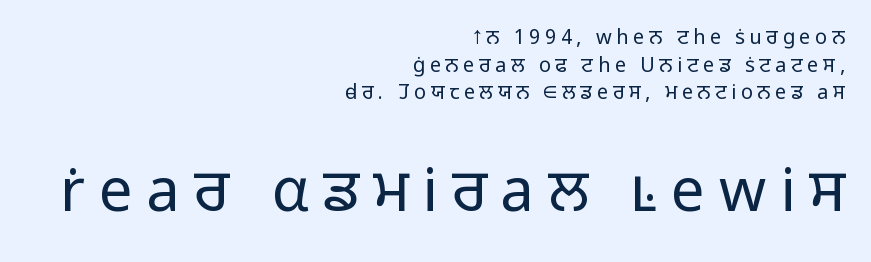
{"serif": "no", "italic": "no", "bold": "no", "weight": "light", "width": "normal", "stroke_contrast": "low", "x_height": "medium", "monospaced": "no", "underline": "no", "align": "right", "line_spacing": "normal", "line_spacing_ratio": 1.38, "letter_spacing": "wide", "letter_spacing_em": 0.23, "larger_block": "second", "size_ratio": 3.0, "glyph_px": 60}
